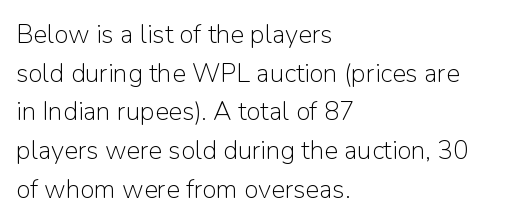
The image shows 26 px text type, upright; set left-aligned, normal line spacing (1.49x), normal letter spacing, not underlined.
